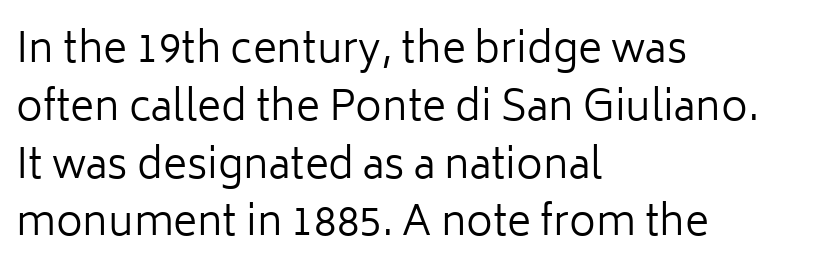
{"serif": "no", "italic": "no", "bold": "no", "weight": "regular", "width": "normal", "stroke_contrast": "low", "x_height": "medium", "monospaced": "no", "underline": "no", "align": "left", "line_spacing": "normal", "line_spacing_ratio": 1.41, "letter_spacing": "normal", "letter_spacing_em": 0.0, "glyph_px": 41}
